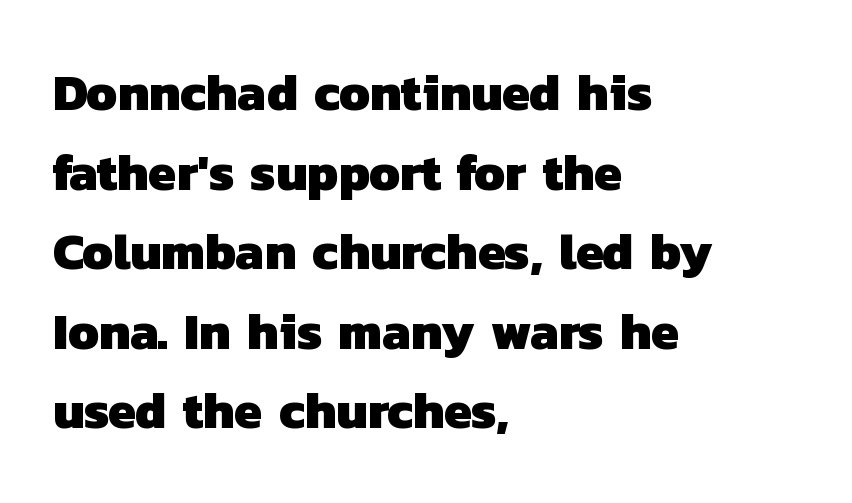
{"serif": "no", "bold": "yes", "weight": "heavy", "width": "normal", "stroke_contrast": "low", "x_height": "medium", "monospaced": "no", "underline": "no", "align": "left", "line_spacing": "normal", "line_spacing_ratio": 1.56, "letter_spacing": "normal", "letter_spacing_em": 0.0, "glyph_px": 51}
